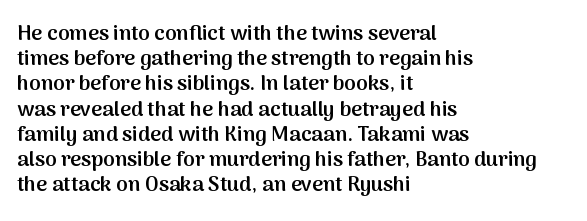
Q: Is the text bold? A: Semi-bold.
Q: Is the text italic (slanted)? A: No, it is upright.
Q: Is the text underlined? A: No.
Q: How is the paragraph aligned? A: Left-aligned.
Q: Is the spacing between letters normal or unusually wide? A: Normal.
